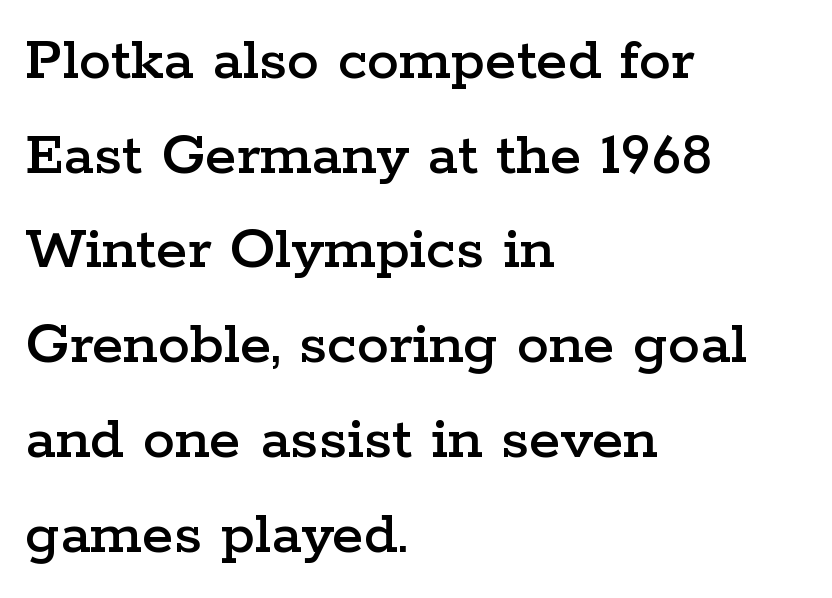
The rendering uses natural spacing where letterforms have individual widths. Nothing unusual about the tracking: characters are spaced as the font intends. The letters stand upright; this is a roman face. The designer left line spacing at the default. Old-style or modern, the face here clearly has serifs. Lines of text with bare space underneath.
